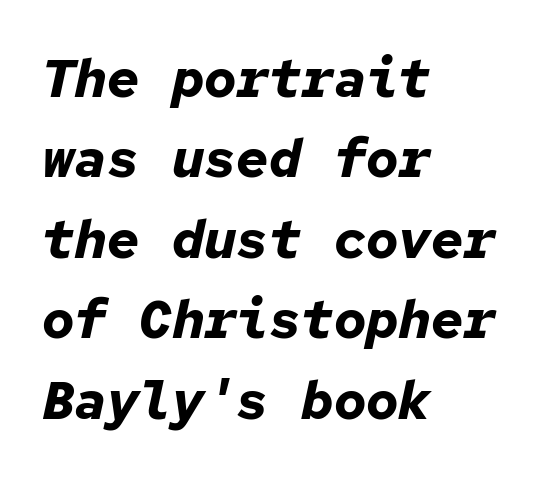
{"italic": "yes", "lean": "right", "slant_degrees": 12, "bold": "yes", "weight": "bold", "width": "normal", "stroke_contrast": "low", "x_height": "medium", "monospaced": "yes", "underline": "no", "align": "left", "line_spacing": "normal", "line_spacing_ratio": 1.49, "letter_spacing": "normal", "letter_spacing_em": 0.0, "glyph_px": 54}
